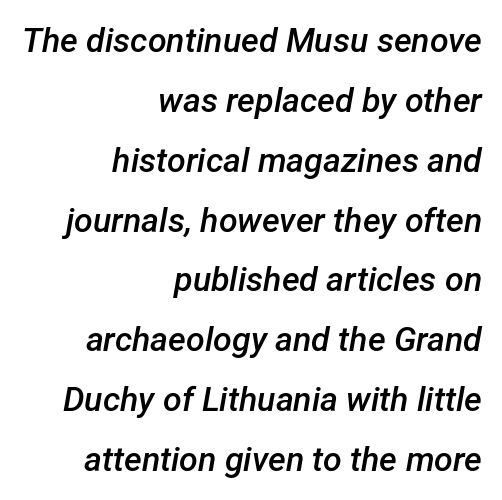
{"italic": "yes", "lean": "right", "slant_degrees": 12, "bold": "semi", "weight": "semibold", "width": "normal", "stroke_contrast": "low", "x_height": "medium", "monospaced": "no", "underline": "no", "align": "right", "line_spacing_ratio": 1.76, "letter_spacing": "normal", "letter_spacing_em": 0.0, "glyph_px": 34}
